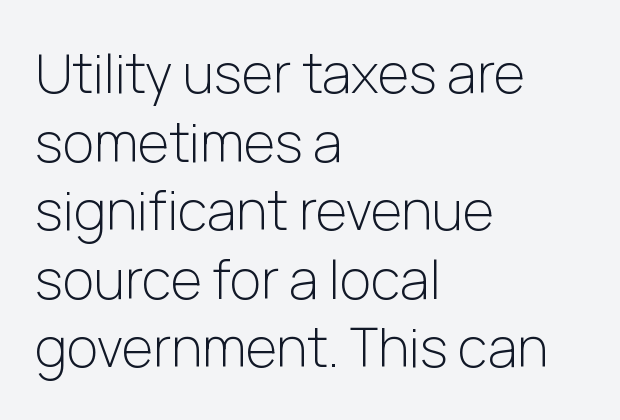
Varying glyph widths throughout — classic text-font behaviour. The gaps between neighbouring characters are ordinary and unremarkable. Stems here are at most as thick as an everyday book face. A classic flush-left, rag-right setting is used for this passage. A roman cut, with each character standing at attention.
